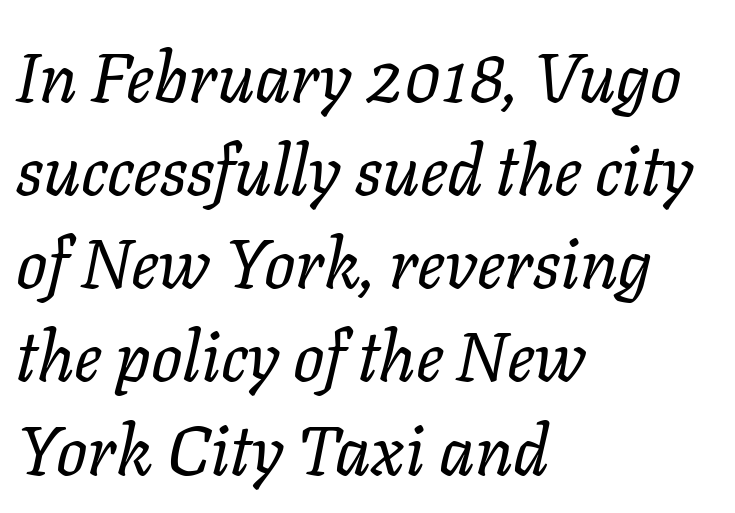
Q: Is the text bold? A: No.
Q: Is the text italic (slanted)? A: Yes, it leans right by about 11 degrees.
Q: Is the text underlined? A: No.
Q: How is the paragraph aligned? A: Left-aligned.
Q: Is the spacing between letters normal or unusually wide? A: Normal.
Q: Is the spacing between lines tight, normal or loose? A: Normal.
Q: Width (condensed, normal, or wide)? A: Normal.
Q: Stroke contrast? A: Low.
Q: x-height? A: Medium.
Q: Monospaced? A: No.
